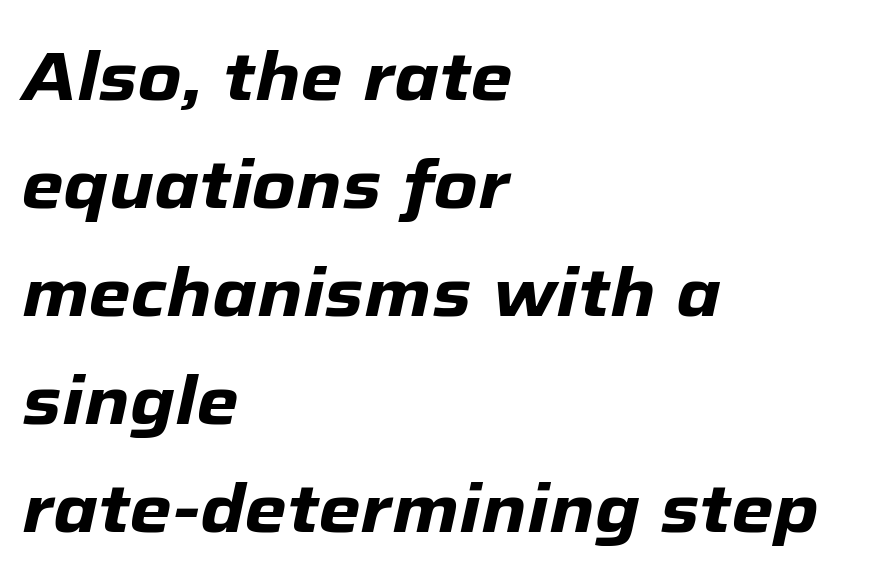
{"italic": "yes", "lean": "right", "slant_degrees": 12, "bold": "yes", "weight": "heavy", "width": "normal", "stroke_contrast": "low", "x_height": "medium", "monospaced": "no", "underline": "no", "align": "left", "line_spacing": "normal", "line_spacing_ratio": 1.59, "letter_spacing": "normal", "letter_spacing_em": 0.0, "glyph_px": 68}
